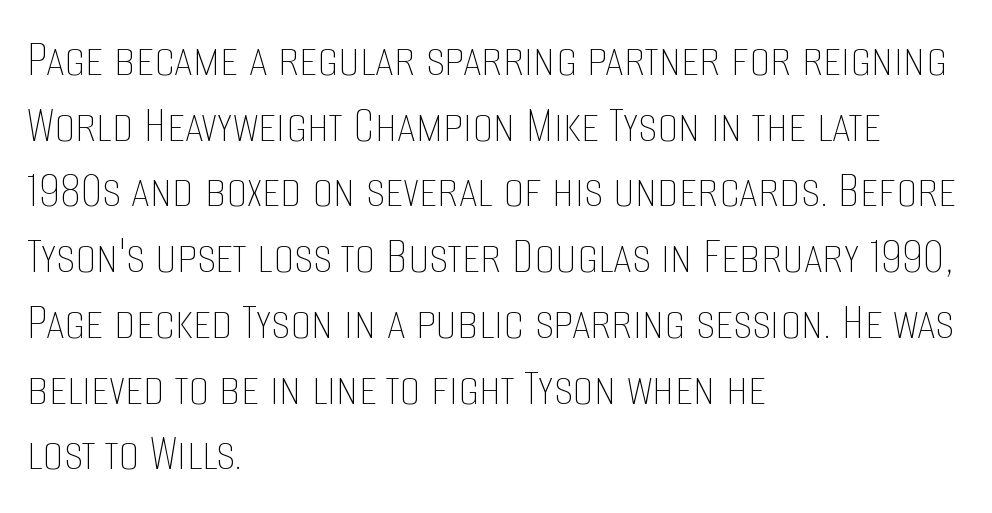
Letter spacing: default. Think of a printed novel: that variable character pitch is what you see here. Which margin do the lines hug? The left one — the right edge is uneven. These glyphs show unthickened strokes, regular width or finer. Lines of text with bare space underneath.
